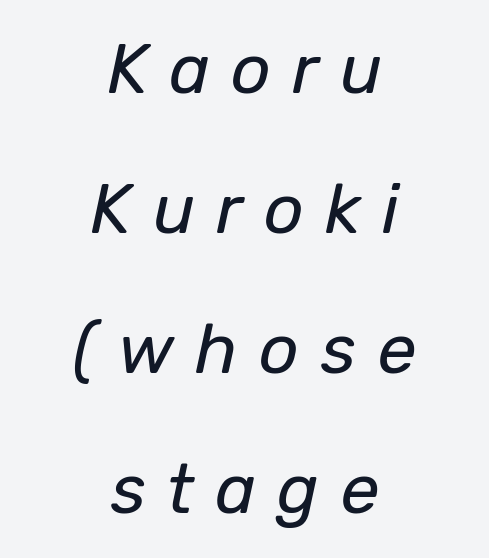
Q: Is the text bold? A: No.
Q: Is the text italic (slanted)? A: Yes, it leans right by about 12 degrees.
Q: Is the text underlined? A: No.
Q: How is the paragraph aligned? A: Centered.
Q: Is the spacing between letters normal or unusually wide? A: Unusually wide.
Q: Is the spacing between lines tight, normal or loose? A: Loose.
Q: Width (condensed, normal, or wide)? A: Normal.
Q: Stroke contrast? A: Low.
Q: x-height? A: Medium.
Q: Monospaced? A: No.
